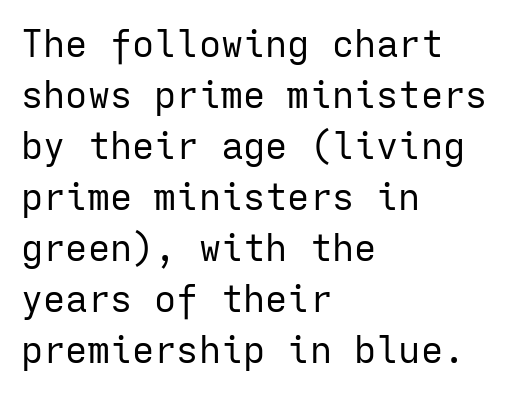
Q: Is the text bold? A: No.
Q: Is the text italic (slanted)? A: No, it is upright.
Q: Is the typeface a serif or a sans-serif typeface? A: Sans-serif.
Q: Is the text underlined? A: No.
Q: How is the paragraph aligned? A: Left-aligned.
Q: Is the spacing between letters normal or unusually wide? A: Normal.
Q: Is the spacing between lines tight, normal or loose? A: Normal.
Q: Width (condensed, normal, or wide)? A: Normal.
Q: Stroke contrast? A: Low.
Q: x-height? A: Medium.
Q: Monospaced? A: Yes.
